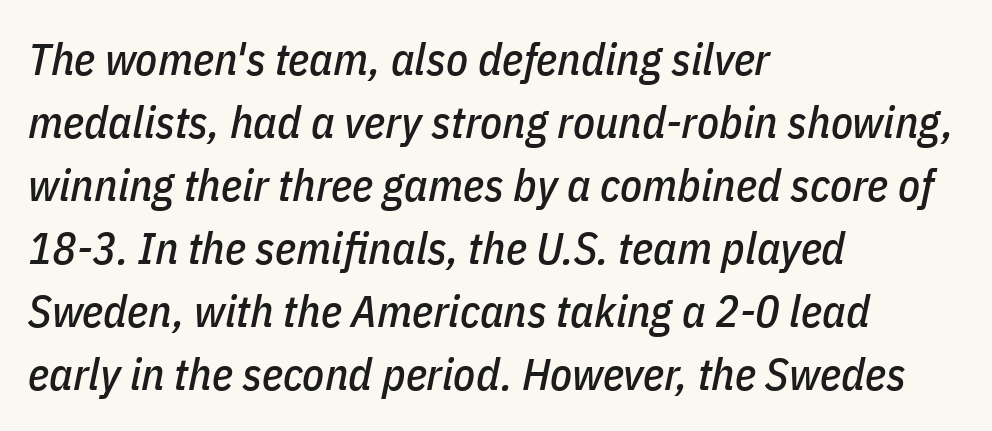
The image shows 45 px condensed type, italic (leaning right); set left-aligned, normal line spacing (1.4x), normal letter spacing, not underlined; low stroke contrast and a medium x-height.
